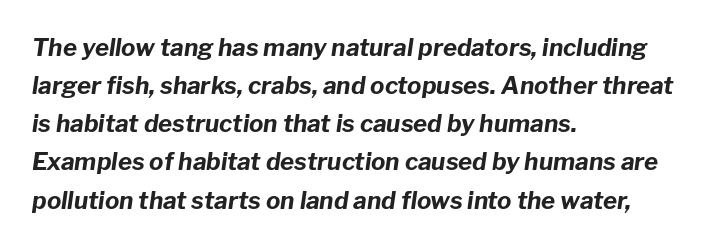
Q: Is the text bold? A: Yes.
Q: Is the text italic (slanted)? A: Yes, it leans right by about 8 degrees.
Q: Is the text underlined? A: No.
Q: How is the paragraph aligned? A: Left-aligned.
Q: Is the spacing between letters normal or unusually wide? A: Normal.
Q: Is the spacing between lines tight, normal or loose? A: Normal.
